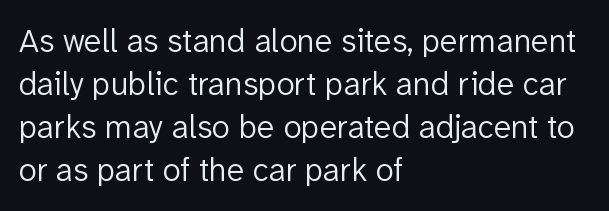
The image shows 33 px light sans-serif type, upright; set left-aligned, normal line spacing (1.3x), normal letter spacing, not underlined; low stroke contrast and a medium x-height.
